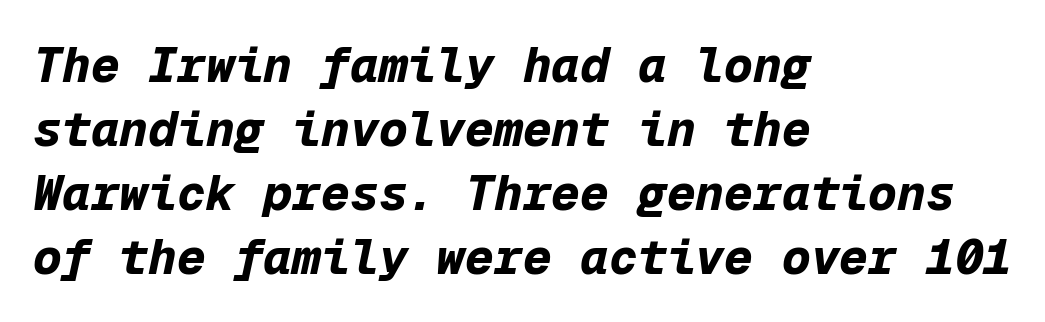
Do the characters align in a grid? Yes, the font is monospaced. Regarding leading, the lines here are spaced in the standard way. These lines stack with their left ends in a neat column. Between one letter and the next there's only the usual sliver of space.
